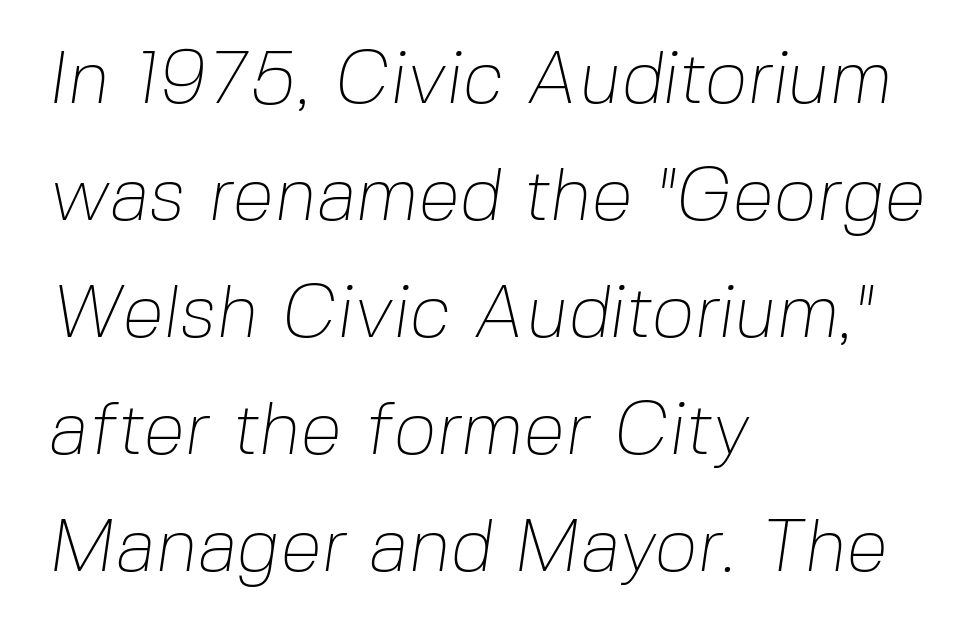
The image shows 75 px thin sans-serif type; set left-aligned, normal line spacing (1.56x), normal letter spacing, not underlined; low stroke contrast and a medium x-height.
